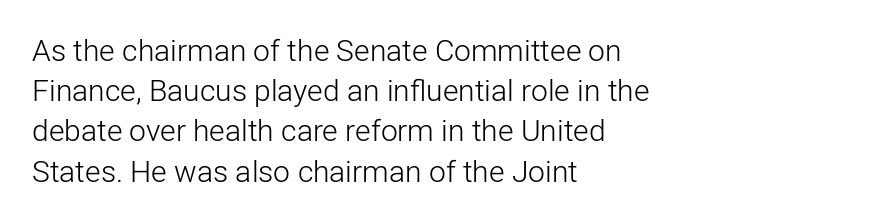
The image shows 30 px light sans-serif type, upright; set left-aligned, normal line spacing (1.34x), normal letter spacing, not underlined; low stroke contrast and a medium x-height.
